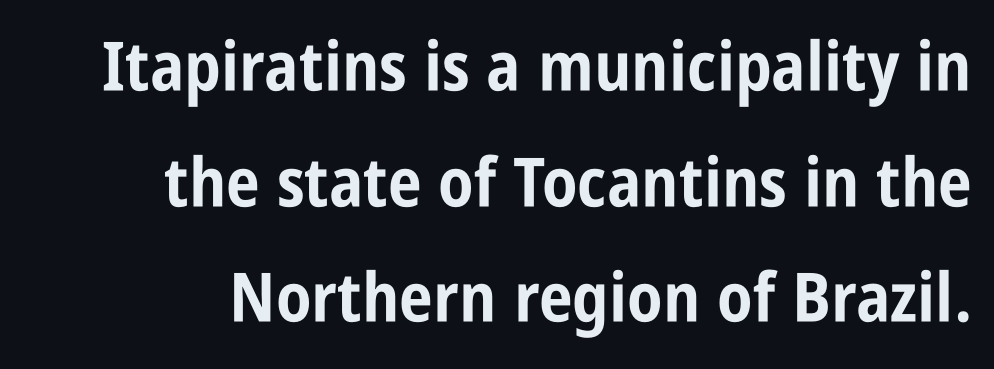
Q: Is the text bold? A: Yes.
Q: Is the text italic (slanted)? A: No, it is upright.
Q: Is the typeface a serif or a sans-serif typeface? A: Sans-serif.
Q: Is the text underlined? A: No.
Q: Is the spacing between letters normal or unusually wide? A: Normal.
Q: Is the spacing between lines tight, normal or loose? A: Normal.
Q: Width (condensed, normal, or wide)? A: Condensed.
Q: Stroke contrast? A: Low.
Q: x-height? A: Large.
Q: Monospaced? A: No.
